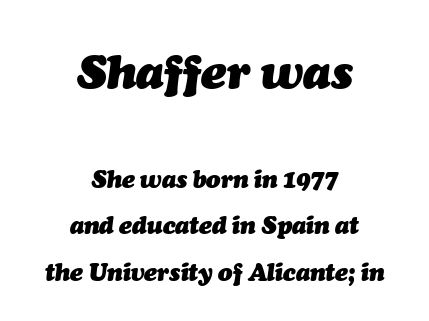
The image shows 47 px heavy type, italic (leaning right); set centered, loose line spacing (1.94x), normal letter spacing, not underlined; the first (top) block is 1.96x larger; medium stroke contrast and a medium x-height.
